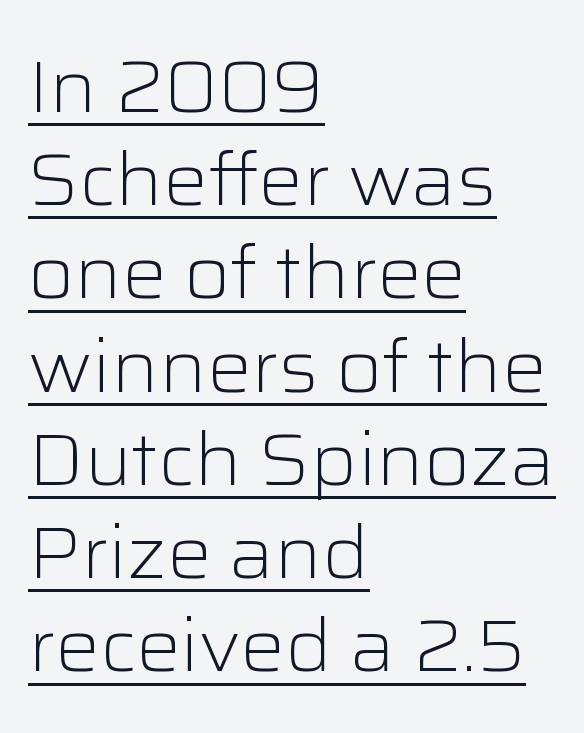
Looks like someone drew a line under every word here. Designer's note — italics off, roman on. These lines are rendered in a variable-pitch font. Each stroke keeps to a modest, everyday thickness or less. The horizontal fit of the characters is conventional and even.
